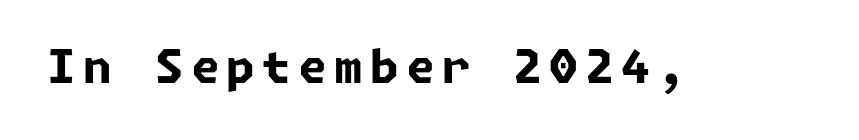
The image shows 46 px bold sans-serif type; set not underlined; low stroke contrast and a medium x-height.
